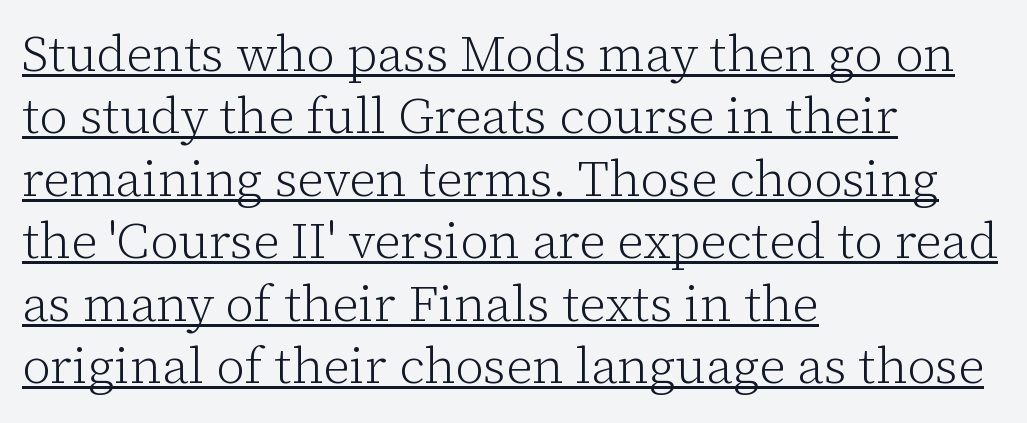
Q: Is the text bold? A: No.
Q: Is the text italic (slanted)? A: No, it is upright.
Q: Is the typeface a serif or a sans-serif typeface? A: Serif.
Q: Is the text underlined? A: Yes.
Q: How is the paragraph aligned? A: Left-aligned.
Q: Is the spacing between letters normal or unusually wide? A: Normal.
Q: Is the spacing between lines tight, normal or loose? A: Normal.
Q: Width (condensed, normal, or wide)? A: Normal.
Q: Stroke contrast? A: Low.
Q: x-height? A: Medium.
Q: Monospaced? A: No.
